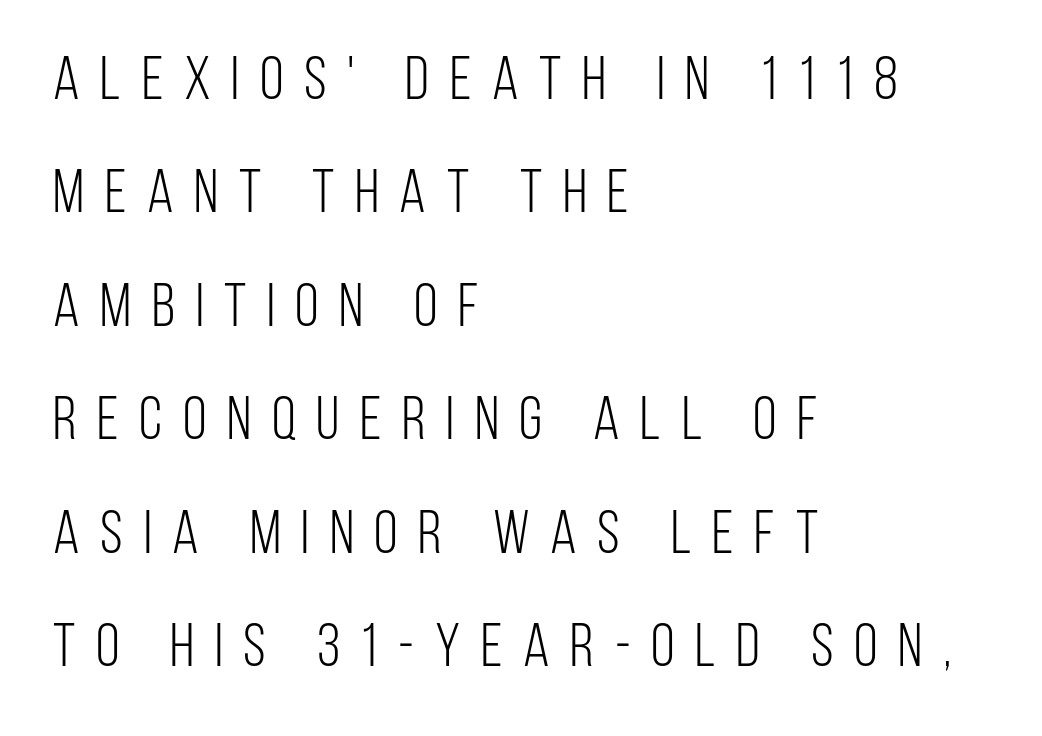
The lines are quadded left. This reads as an unemphasized weight, regular at the heaviest. You can tell it's not italic because the verticals are truly vertical. Examine the stroke ends and you'll find no serifs. Think of a printed novel: that variable character pitch is what you see here.
